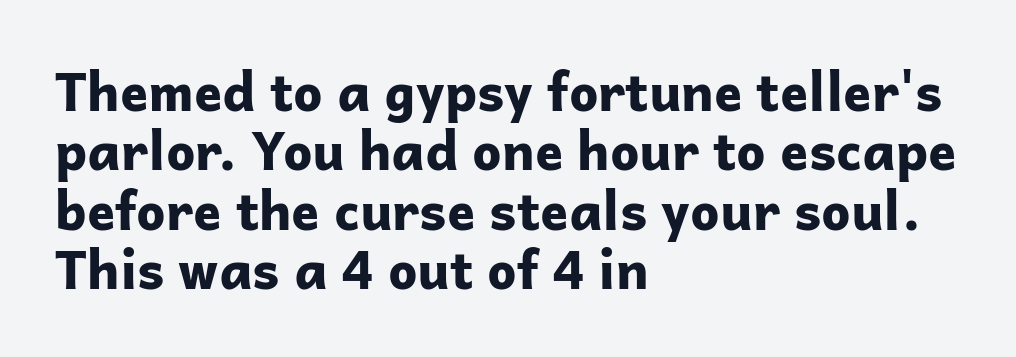
{"serif": "no", "italic": "no", "bold": "yes", "weight": "bold", "width": "normal", "stroke_contrast": "low", "x_height": "medium", "monospaced": "no", "underline": "no", "align": "left", "line_spacing": "tight", "line_spacing_ratio": 1.14, "letter_spacing": "normal", "letter_spacing_em": 0.0, "glyph_px": 52}
